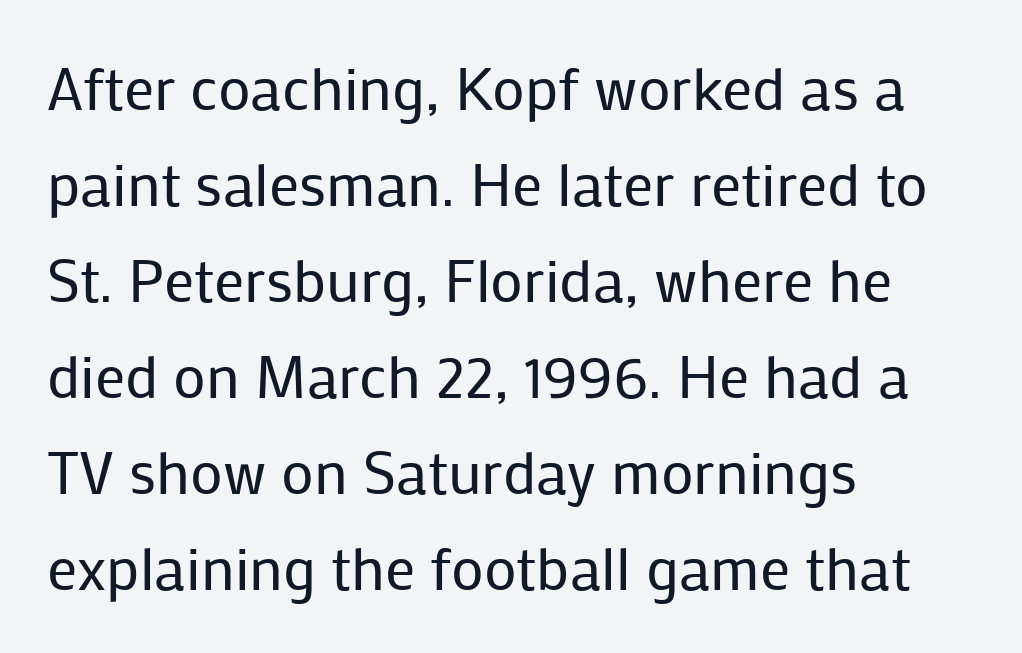
{"serif": "no", "italic": "no", "bold": "no", "weight": "regular", "width": "normal", "stroke_contrast": "low", "x_height": "medium", "monospaced": "no", "underline": "no", "align": "left", "line_spacing": "normal", "line_spacing_ratio": 1.6, "letter_spacing": "normal", "letter_spacing_em": 0.0, "glyph_px": 60}
